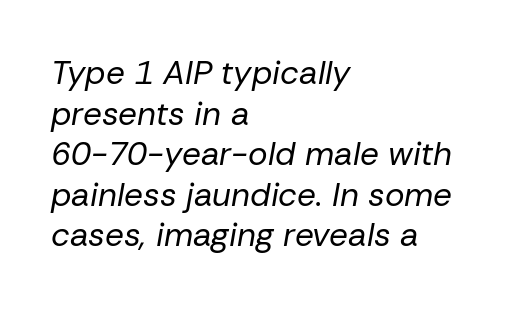
The image shows 33 px regular-weight type, italic (leaning right); set left-aligned, line spacing 1.23x, normal letter spacing, not underlined; low stroke contrast and a medium x-height.
